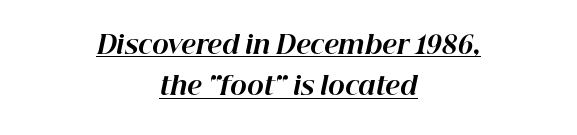
The image shows 25 px bold type, italic (leaning right); set centered, normal line spacing (1.66x), normal letter spacing, underlined.
